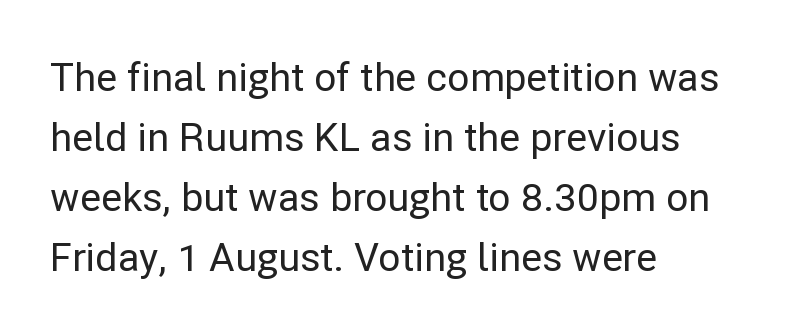
{"serif": "no", "italic": "no", "width": "normal", "stroke_contrast": "low", "x_height": "medium", "monospaced": "no", "underline": "no", "align": "left", "line_spacing": "normal", "line_spacing_ratio": 1.54, "letter_spacing": "normal", "letter_spacing_em": 0.0, "glyph_px": 39}
